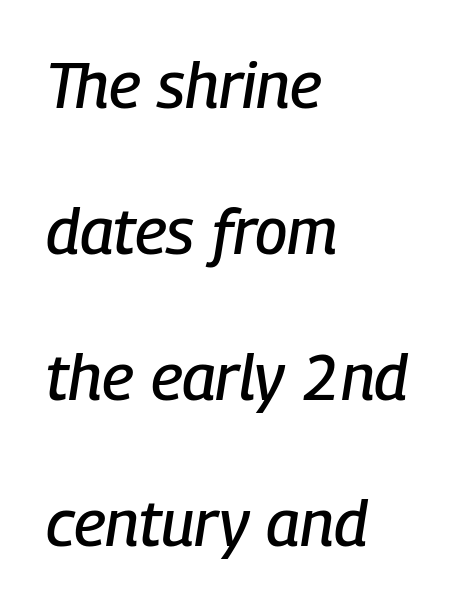
Q: Is the text italic (slanted)? A: Yes, it leans right by about 9 degrees.
Q: Is the text underlined? A: No.
Q: How is the paragraph aligned? A: Left-aligned.
Q: Is the spacing between letters normal or unusually wide? A: Normal.
Q: Is the spacing between lines tight, normal or loose? A: Loose.
Q: Width (condensed, normal, or wide)? A: Condensed.
Q: Stroke contrast? A: Low.
Q: x-height? A: Medium.
Q: Monospaced? A: No.
